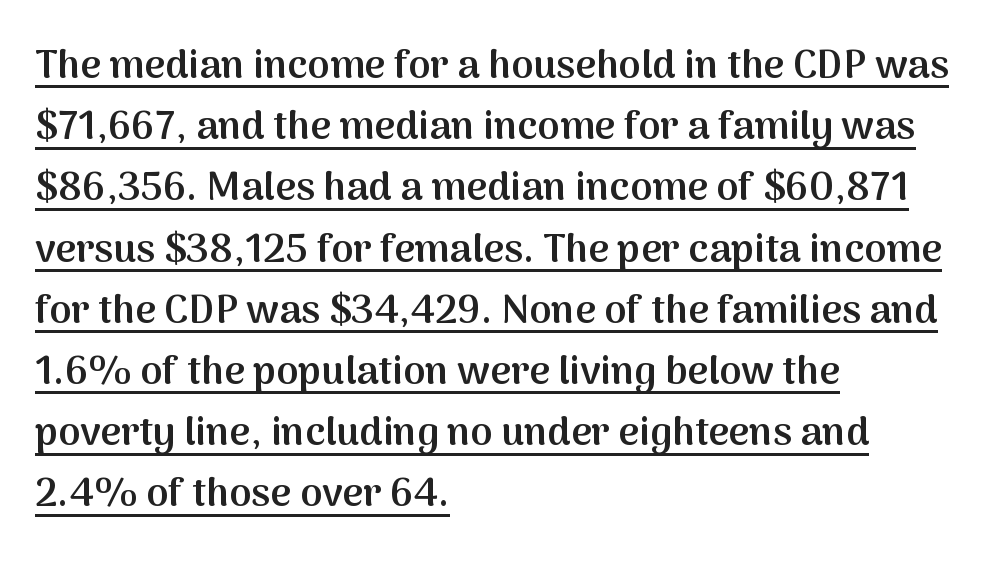
Q: Is the text bold? A: Semi-bold.
Q: Is the text italic (slanted)? A: No, it is upright.
Q: Is the typeface a serif or a sans-serif typeface? A: Sans-serif.
Q: Is the text underlined? A: Yes.
Q: How is the paragraph aligned? A: Left-aligned.
Q: Is the spacing between letters normal or unusually wide? A: Normal.
Q: Is the spacing between lines tight, normal or loose? A: Normal.
Q: Width (condensed, normal, or wide)? A: Normal.
Q: Stroke contrast? A: Medium.
Q: x-height? A: Medium.
Q: Monospaced? A: No.
